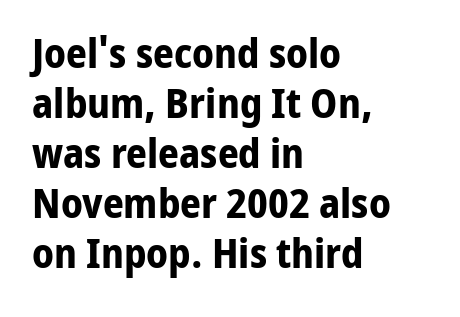
The image shows 41 px bold sans-serif type, upright; set left-aligned, line spacing 1.22x, normal letter spacing, not underlined; low stroke contrast and a medium x-height.
